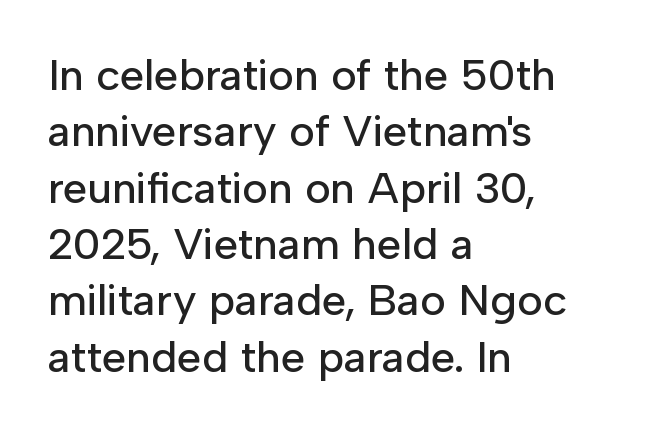
{"serif": "no", "italic": "no", "width": "normal", "stroke_contrast": "low", "x_height": "medium", "monospaced": "no", "underline": "no", "align": "left", "line_spacing": "normal", "line_spacing_ratio": 1.28, "letter_spacing": "normal", "letter_spacing_em": 0.0, "glyph_px": 44}
